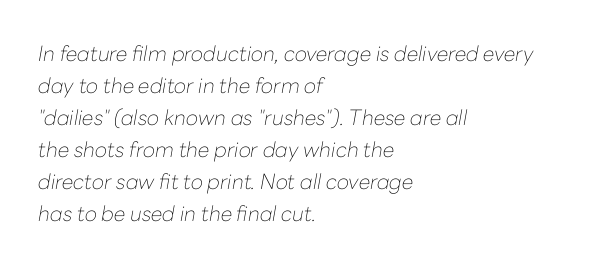
Honestly, the row spacing looks completely unremarkable. Only glyphs here, with clear space below each row. Glyph-to-glyph distance matches everyday printed text. The typography opts for an oblique posture over an upright one.
